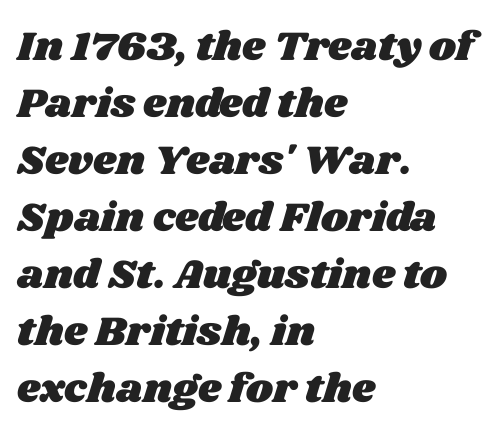
Tracking here is standard; glyphs follow each other at the usual distance. The ragged edge is on the right, which tells us the setting is flush left. Leading matches the norm, producing a regular column. A clean baseline with only descenders dipping below it. The passage shown is typed in a proportional face where columns would drift.
